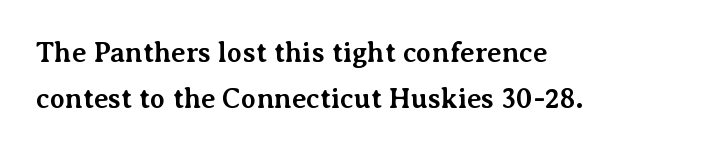
The face used here is rendered with its standard letterfit. The space beneath each line is pristine and unruled. This sample keeps an unexceptional amount of space between lines. Stroke thickness is high; the sample reads as a true bold. The letters advance in unequal steps, a hallmark of proportional type. Font category for this specimen: serif.
